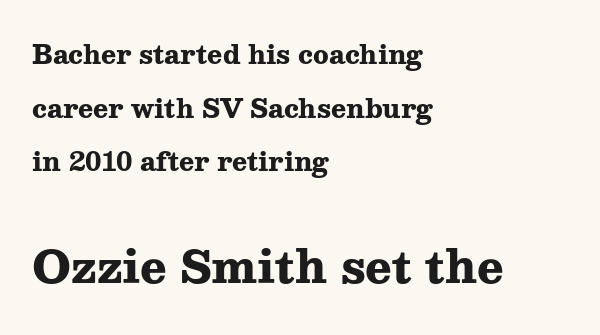
Vertical strokes here are truly vertical. Character size in the trailing block exceeds that of the leading block. Small tapered or slab feet sit at the stroke ends, so this counts as serif. Character widths vary here, with narrow letters taking less room than wide ones.
